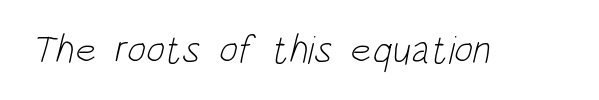
Letters rest on an invisible, unmarked baseline. The passage shown is not bold in any degree. Spacing verdict: proportional, widths tailored to each character. The characters display no serif detailing; their extremities are plain. How are the letters spaced? Ordinarily, with no added tracking.
